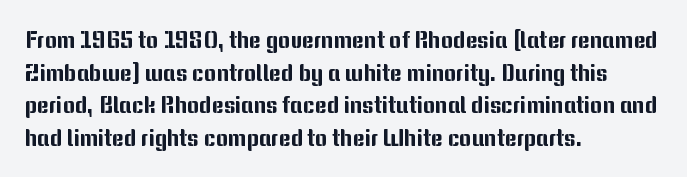
{"italic": "no", "underline": "no", "align": "left", "line_spacing": "normal", "line_spacing_ratio": 1.42, "letter_spacing": "normal", "letter_spacing_em": 0.0, "glyph_px": 23}
